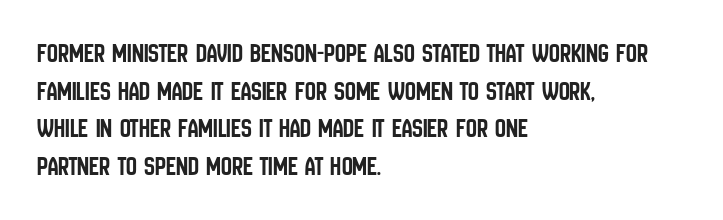
Q: Is the text italic (slanted)? A: No, it is upright.
Q: Is the text underlined? A: No.
Q: How is the paragraph aligned? A: Left-aligned.
Q: Is the spacing between letters normal or unusually wide? A: Normal.
Q: Is the spacing between lines tight, normal or loose? A: Normal.
